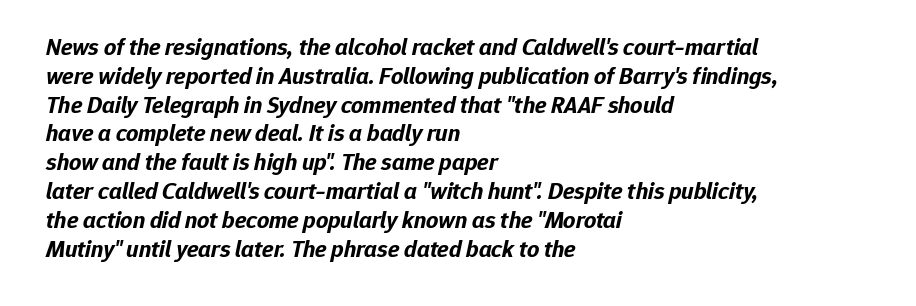
The gap between lines stays unmarked. Nobody touched the tracking dial on this one. The glyphs have the mass of a bold cut. Looking at the ascenders, they clearly lean. A student would call this left alignment; a typographer would say flush left, rag right.
